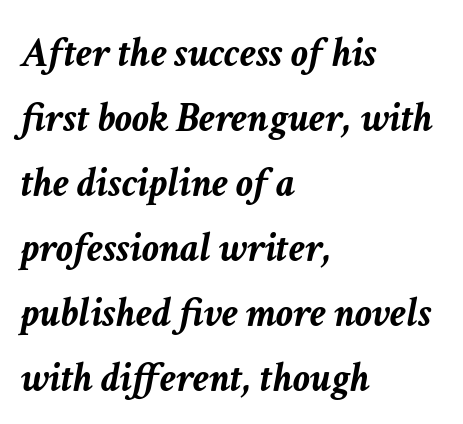
Looks like regular typesetting: each glyph gets only the width it needs. The compositor pushed each line to the left boundary. The whole block is typeset with a tilt. The line texture is even and compact thanks to regular tracking.
